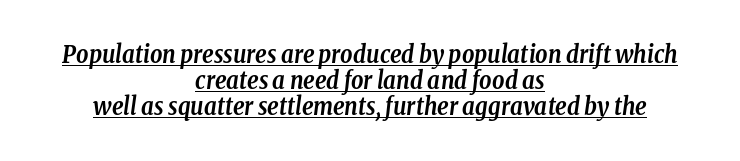
The image shows 24 px bold type, italic (leaning right); set centered, tight line spacing (1.08x), normal letter spacing, underlined.
